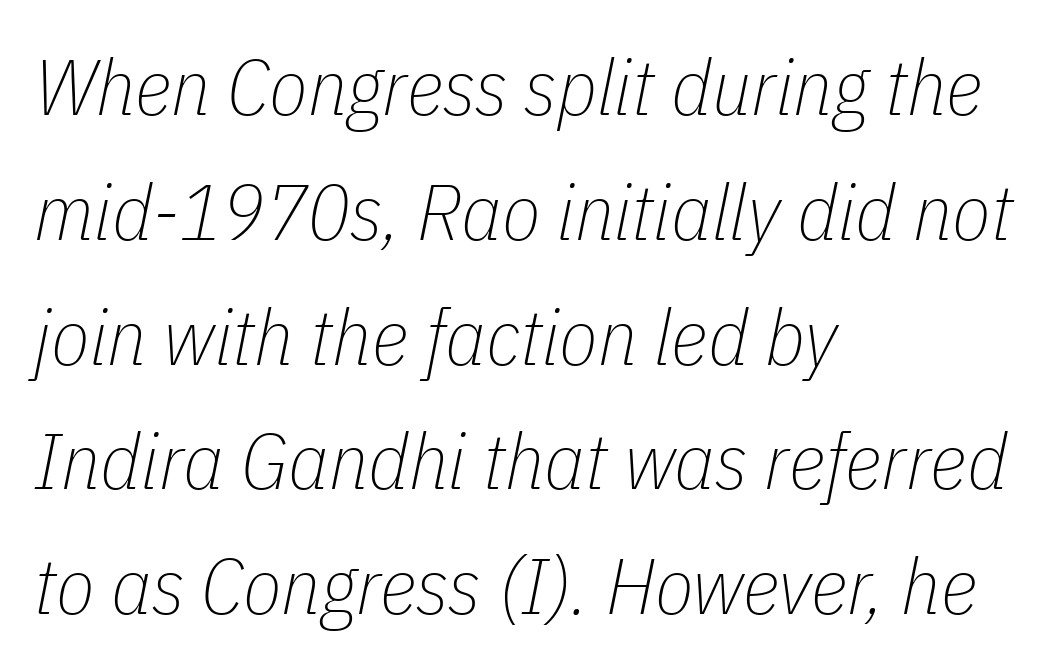
The image shows 79 px thin, condensed type, italic (leaning right); set left-aligned, normal line spacing (1.58x), normal letter spacing, not underlined; low stroke contrast and a medium x-height.
